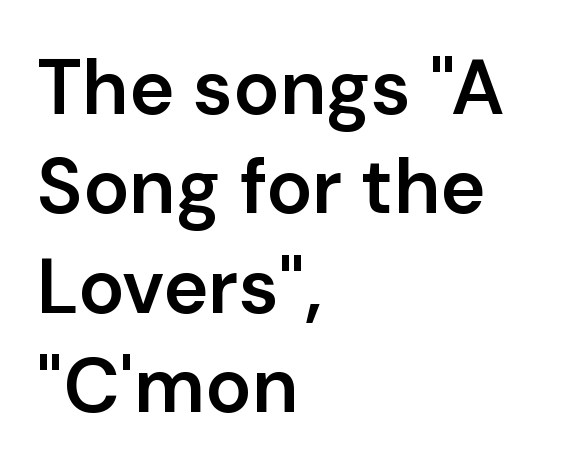
{"serif": "no", "italic": "no", "bold": "semi", "weight": "semibold", "width": "normal", "stroke_contrast": "low", "x_height": "medium", "monospaced": "no", "underline": "no", "align": "left", "line_spacing": "normal", "line_spacing_ratio": 1.29, "letter_spacing": "normal", "letter_spacing_em": 0.0, "glyph_px": 77}
